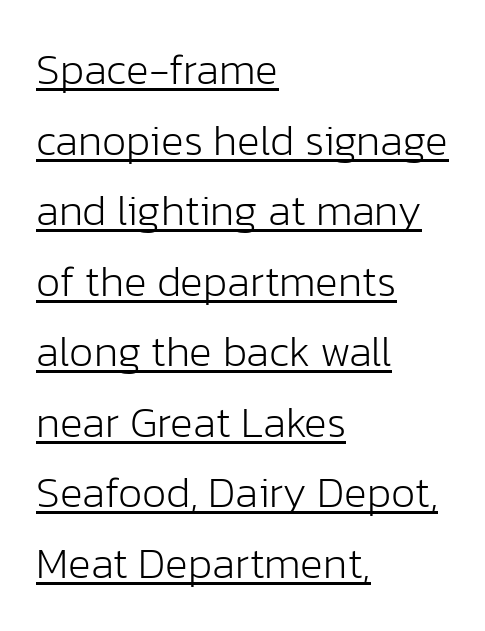
Type style note: lacks serifs. Left-aligned paragraph, ragged on the right. There is no visible air inserted between adjacent glyphs. It's the straight-up-and-down kind of type.
